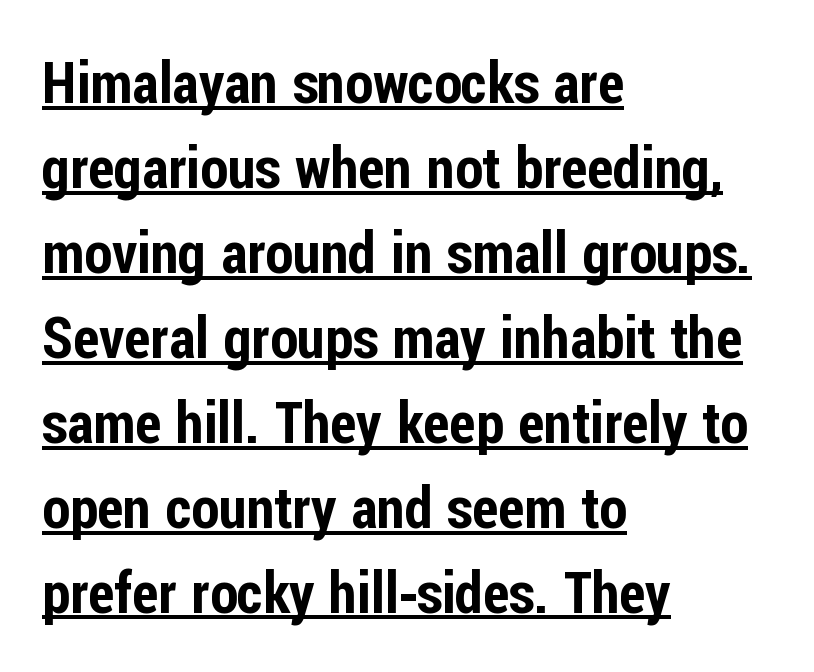
The image shows 57 px condensed sans-serif type, upright; set left-aligned, normal line spacing (1.49x), normal letter spacing, underlined; low stroke contrast and a medium x-height.
